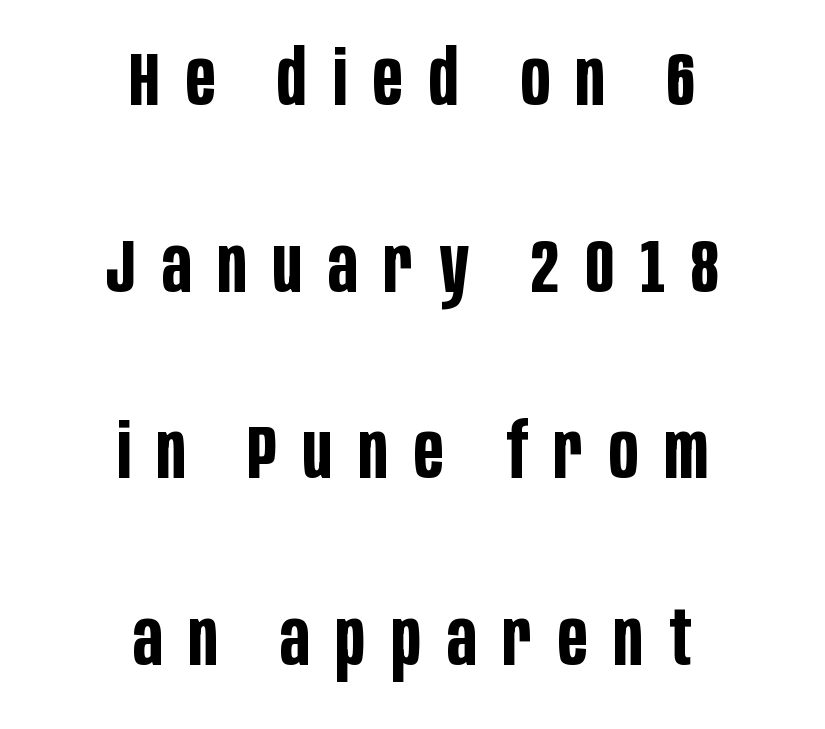
The typesetting leans heavy: a genuine bold. Proportional: the letters do not fall into vertical columns. Every stem runs plumb, perpendicular to the baseline. The letters carry no serifs — their stems end cleanly without finishing strokes.
